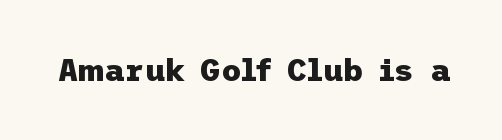
{"serif": "no", "italic": "no", "bold": "yes", "weight": "heavy", "width": "normal", "stroke_contrast": "low", "x_height": "medium", "underline": "no", "letter_spacing": "normal", "letter_spacing_em": 0.0, "glyph_px": 31}
